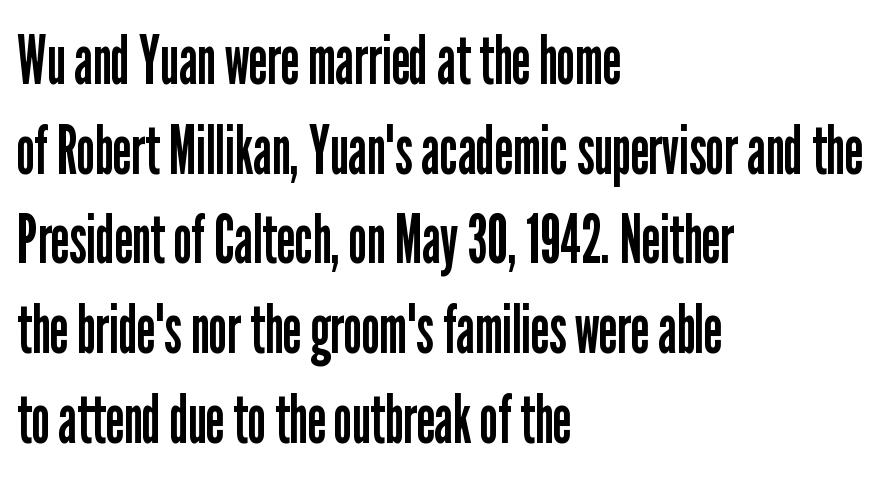
Q: Is the text bold? A: No.
Q: Is the text italic (slanted)? A: No, it is upright.
Q: Is the typeface a serif or a sans-serif typeface? A: Sans-serif.
Q: Is the text underlined? A: No.
Q: How is the paragraph aligned? A: Left-aligned.
Q: Is the spacing between letters normal or unusually wide? A: Normal.
Q: Is the spacing between lines tight, normal or loose? A: Normal.
Q: Width (condensed, normal, or wide)? A: Condensed.
Q: Stroke contrast? A: Low.
Q: x-height? A: Medium.
Q: Monospaced? A: No.
